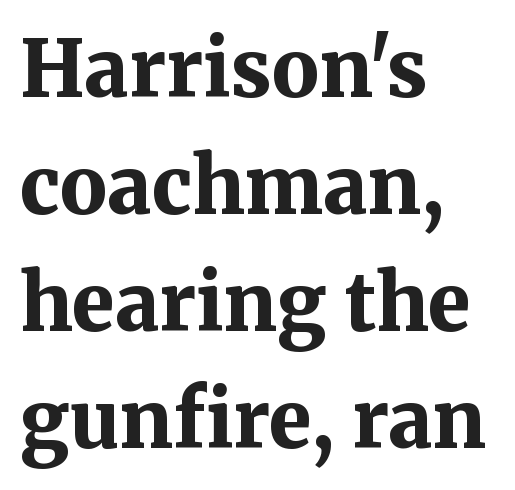
{"serif": "yes", "italic": "no", "bold": "yes", "weight": "bold", "width": "normal", "stroke_contrast": "medium", "x_height": "medium", "monospaced": "no", "underline": "no", "align": "left", "line_spacing": "normal", "line_spacing_ratio": 1.5, "letter_spacing": "normal", "letter_spacing_em": 0.0, "glyph_px": 78}
